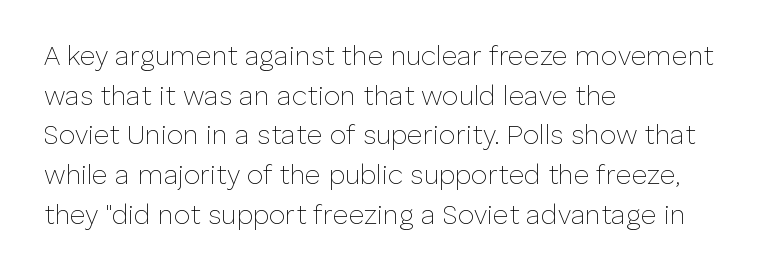
{"italic": "no", "bold": "no", "underline": "no", "align": "left", "line_spacing": "normal", "line_spacing_ratio": 1.47, "letter_spacing": "normal", "letter_spacing_em": 0.0, "glyph_px": 27}
